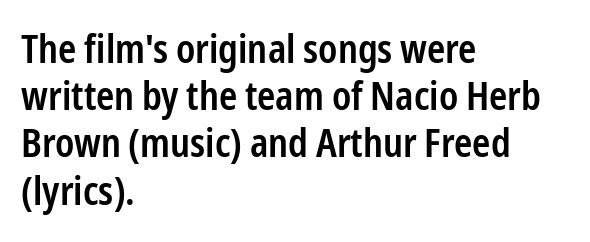
The image shows 39 px semibold, condensed sans-serif type, upright; set left-aligned, line spacing 1.21x, normal letter spacing, not underlined; low stroke contrast and a medium x-height.
